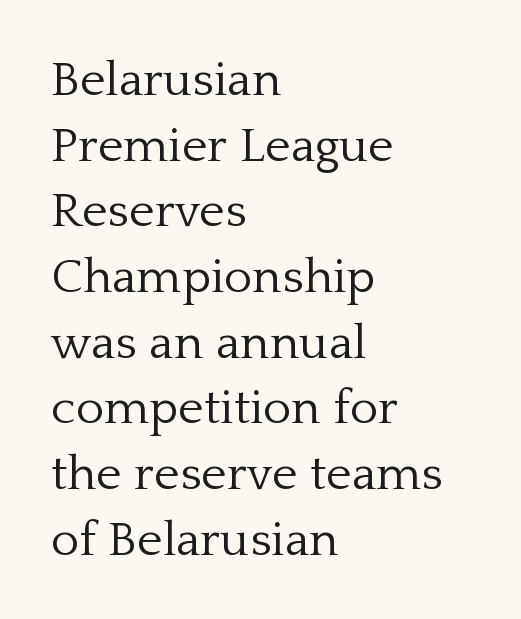
No letter is thick-stroked: the sample isn't bold. The face used here is proportionally spaced, like ordinary book or web type. Line starts are locked; line ends wander. Evenly set lines give the paragraph a standard silhouette. Honestly, the letter spacing is just normal — you wouldn't notice it. Old-style or modern, the face here clearly has serifs.
